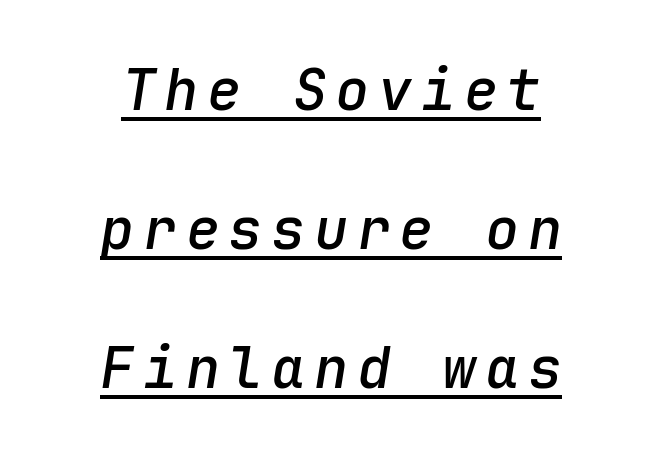
The image shows 57 px semibold type, italic (leaning right), monospaced; set centered, loose line spacing (2.44x), underlined; low stroke contrast and a medium x-height.
